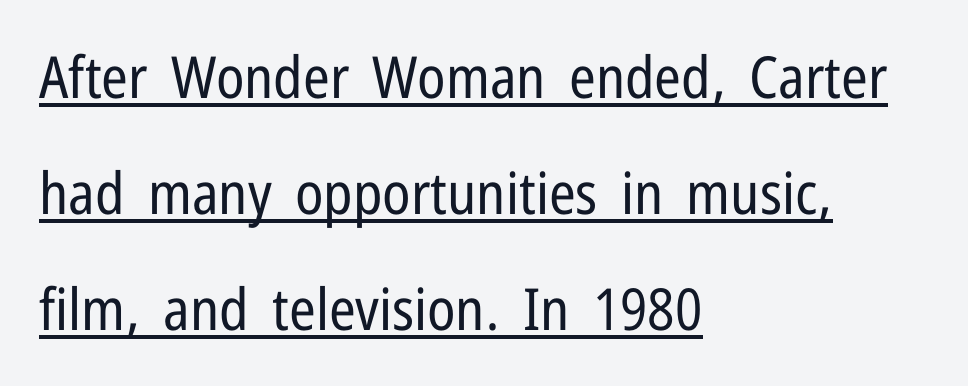
Think of a printed novel: that variable character pitch is what you see here. Nope, not italic — everything's standing straight. You could fit nearly another row in the gap between these rows. Notice how a bar underscores the lettering throughout. You can tell from the bare stems that sans-serif type was used. Stroke mass is kept to a normal reading level or below.
